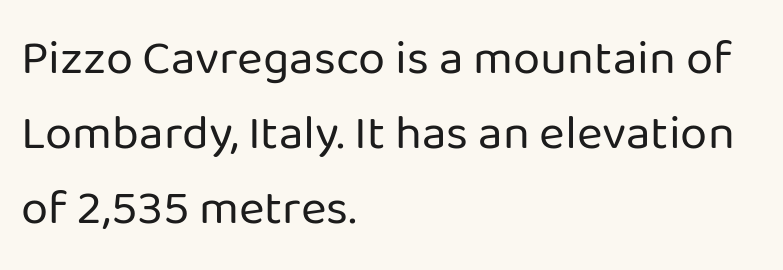
Decoration check: the copy has no underline. The weight tops out at a normal text grade. Short note: letters normally spaced. Posture: straight, roman, zero tilt.
